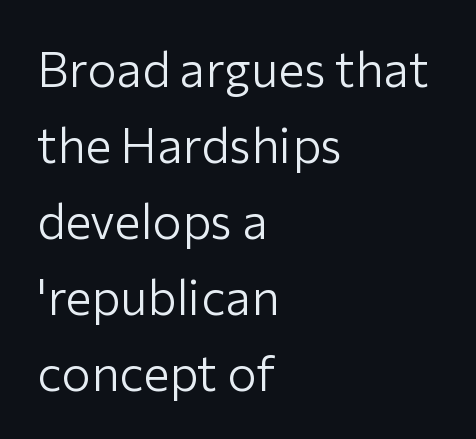
These lines stack with their left ends in a neat column. Compared with typical paragraphs, the rows here are spaced about the same. The designer went with a sans here, leaving each stem footless. Ordinary non-slanted type is in use. This rendering leaves character spacing at its baseline value. Weight class: somewhere from thin through regular.
